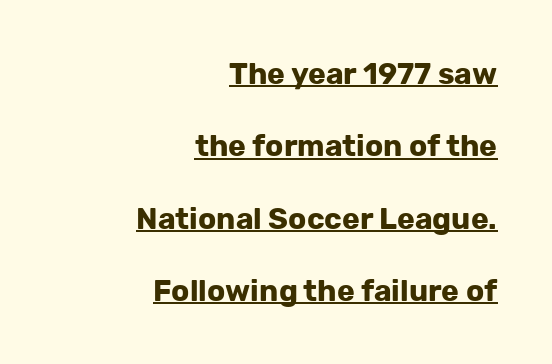
Q: Is the text bold? A: Yes.
Q: Is the text italic (slanted)? A: No, it is upright.
Q: Is the typeface a serif or a sans-serif typeface? A: Sans-serif.
Q: Is the text underlined? A: Yes.
Q: How is the paragraph aligned? A: Right-aligned.
Q: Is the spacing between letters normal or unusually wide? A: Normal.
Q: Is the spacing between lines tight, normal or loose? A: Loose.
Q: Width (condensed, normal, or wide)? A: Normal.
Q: Stroke contrast? A: Low.
Q: x-height? A: Medium.
Q: Monospaced? A: No.
